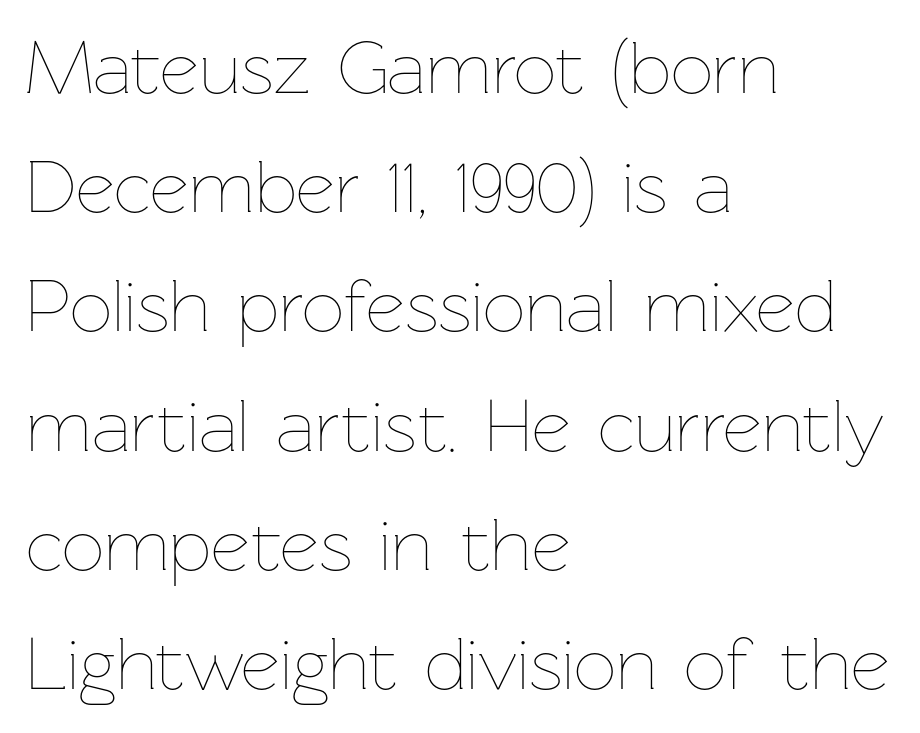
The image shows 75 px thin type, upright; set left-aligned, normal line spacing (1.59x), normal letter spacing, not underlined; low stroke contrast and a medium x-height.
